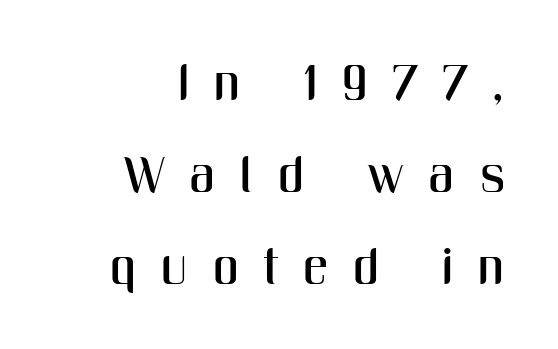
The image shows 51 px condensed sans-serif type, upright; set right-aligned, line spacing 1.8x, unusually wide letter spacing (+0.48 em), not underlined; medium stroke contrast and a medium x-height.
